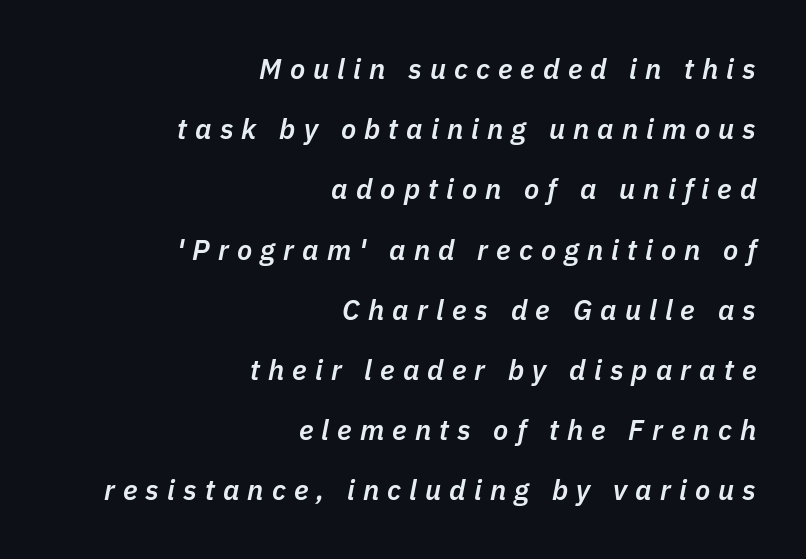
Q: Is the text bold? A: Semi-bold.
Q: Is the text italic (slanted)? A: Yes, it leans right by about 11 degrees.
Q: Is the text underlined? A: No.
Q: How is the paragraph aligned? A: Right-aligned.
Q: Is the spacing between letters normal or unusually wide? A: Unusually wide.
Q: Is the spacing between lines tight, normal or loose? A: Loose.
Q: Width (condensed, normal, or wide)? A: Normal.
Q: Stroke contrast? A: Low.
Q: x-height? A: Medium.
Q: Monospaced? A: No.
